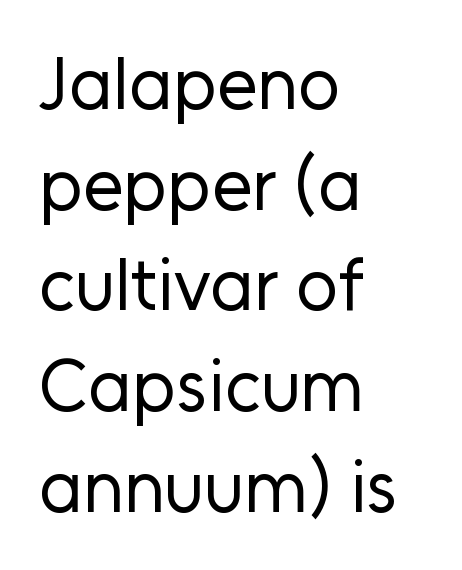
Here the glyphs are tracked normally, forming tight word shapes. Letters rest on an invisible, unmarked baseline. Unbolded letterforms with no extra heft. Italic: no, the glyphs are upright roman. Does the type have serifs? No, each stem ends abruptly.
